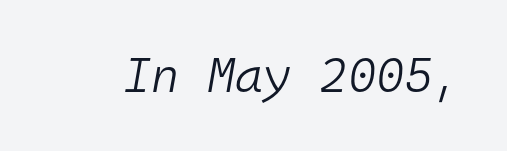
{"italic": "yes", "lean": "right", "slant_degrees": 10, "bold": "no", "weight": "light", "width": "normal", "stroke_contrast": "low", "x_height": "medium", "monospaced": "yes", "underline": "no", "letter_spacing": "normal", "letter_spacing_em": 0.0, "glyph_px": 48}
